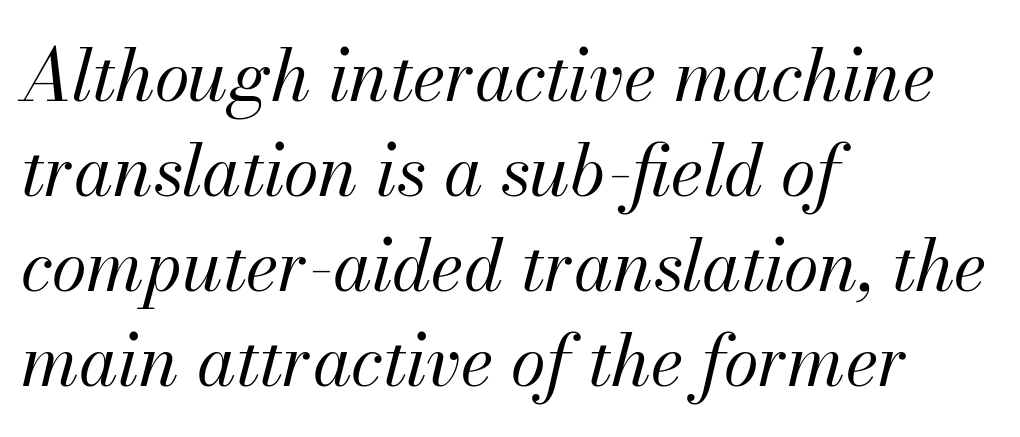
Q: Is the text bold? A: No.
Q: Is the text italic (slanted)? A: Yes, it leans right by about 13 degrees.
Q: Is the text underlined? A: No.
Q: How is the paragraph aligned? A: Left-aligned.
Q: Is the spacing between letters normal or unusually wide? A: Normal.
Q: Is the spacing between lines tight, normal or loose? A: Normal.
Q: Width (condensed, normal, or wide)? A: Normal.
Q: Stroke contrast? A: Medium.
Q: x-height? A: Small.
Q: Monospaced? A: No.
